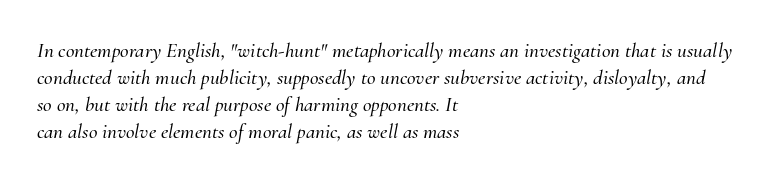
{"italic": "yes", "lean": "right", "slant_degrees": 10, "underline": "no", "align": "left", "line_spacing": "normal", "line_spacing_ratio": 1.28, "letter_spacing": "normal", "letter_spacing_em": 0.0, "glyph_px": 21}
